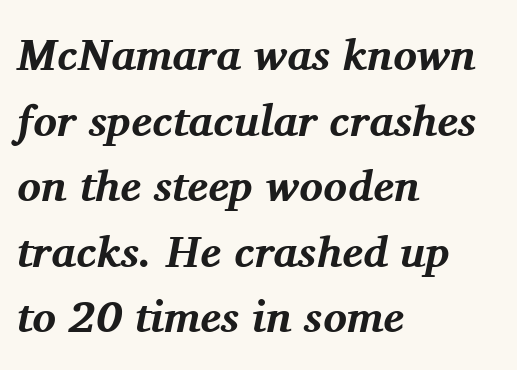
Each word holds together tightly as a unit, with standard inter-letter gaps. You can tell from the footed stems that serif type was used. Proportional: the letters do not fall into vertical columns. The axis of the letterforms is tilted away from vertical. Typesetter's note: full bold, strokes at maximum text heaviness. Does the leading feel generous? No, just average.
